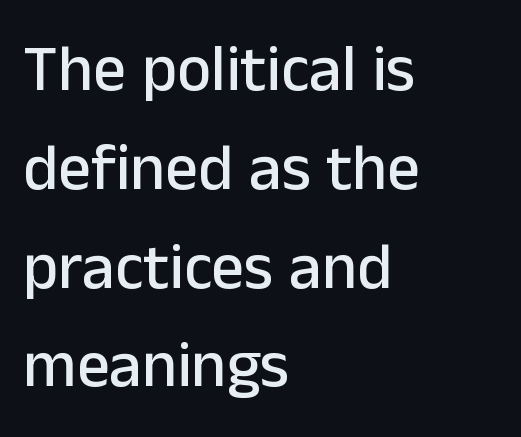
Q: Is the text italic (slanted)? A: No, it is upright.
Q: Is the typeface a serif or a sans-serif typeface? A: Sans-serif.
Q: Is the text underlined? A: No.
Q: How is the paragraph aligned? A: Left-aligned.
Q: Is the spacing between letters normal or unusually wide? A: Normal.
Q: Is the spacing between lines tight, normal or loose? A: Normal.
Q: Width (condensed, normal, or wide)? A: Normal.
Q: Stroke contrast? A: Low.
Q: x-height? A: Medium.
Q: Monospaced? A: No.
